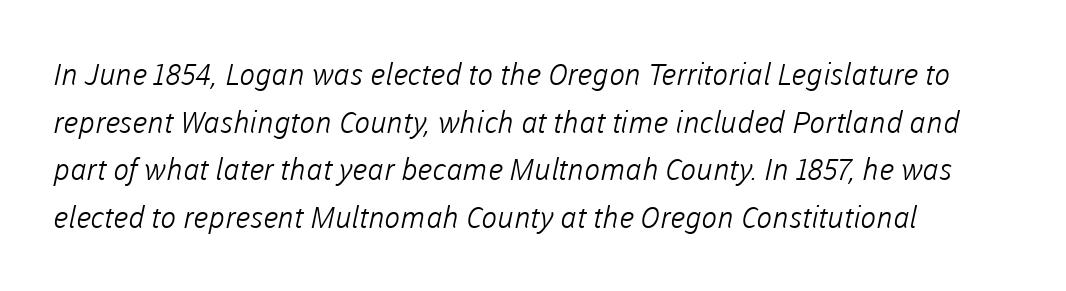
The rendering shows plain stroke endings on the letterforms — a sans-serif design. The rendering uses a moderate line-height, typical for paragraphs. Is the stroke heavy? The answer is a plain regular-or-lighter. Type without underlining. The face used here is proportionally spaced, like ordinary book or web type.
